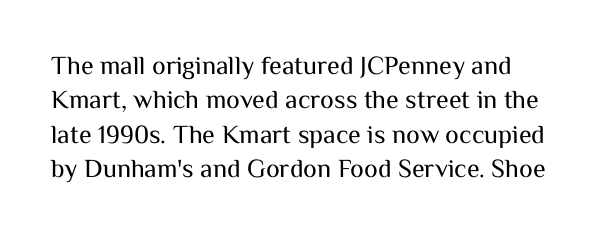
Q: Is the text bold? A: No.
Q: Is the text italic (slanted)? A: No, it is upright.
Q: Is the text underlined? A: No.
Q: Is the spacing between letters normal or unusually wide? A: Normal.
Q: Is the spacing between lines tight, normal or loose? A: Normal.
